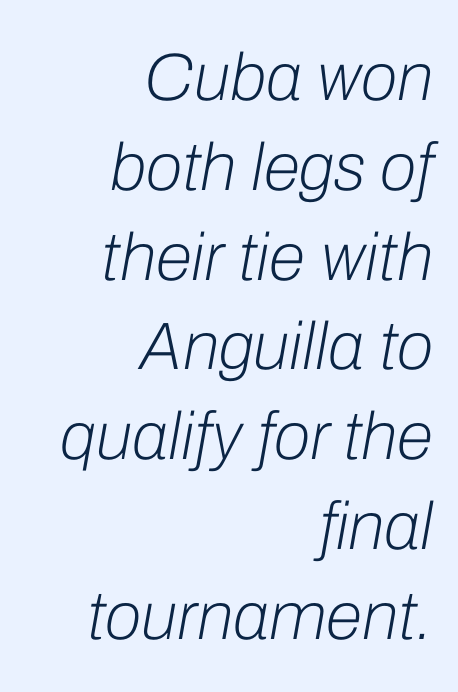
Q: Is the text bold? A: No.
Q: Is the text italic (slanted)? A: Yes, it leans right by about 10 degrees.
Q: Is the text underlined? A: No.
Q: How is the paragraph aligned? A: Right-aligned.
Q: Is the spacing between letters normal or unusually wide? A: Normal.
Q: Is the spacing between lines tight, normal or loose? A: Normal.
Q: Width (condensed, normal, or wide)? A: Normal.
Q: Stroke contrast? A: Low.
Q: x-height? A: Medium.
Q: Monospaced? A: No.
